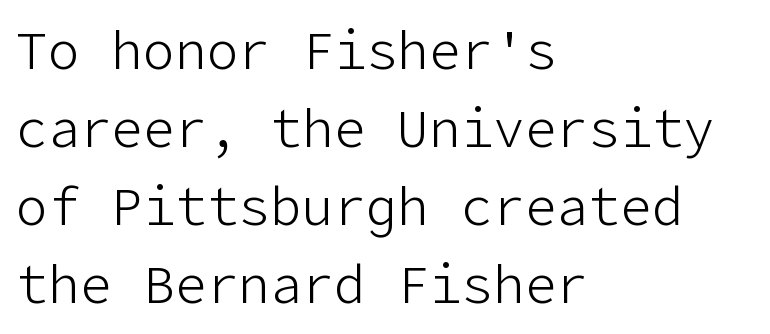
{"serif": "no", "italic": "no", "bold": "no", "weight": "light", "width": "normal", "stroke_contrast": "low", "x_height": "medium", "underline": "no", "align": "left", "line_spacing": "normal", "line_spacing_ratio": 1.47, "letter_spacing": "normal", "letter_spacing_em": 0.0, "glyph_px": 53}
